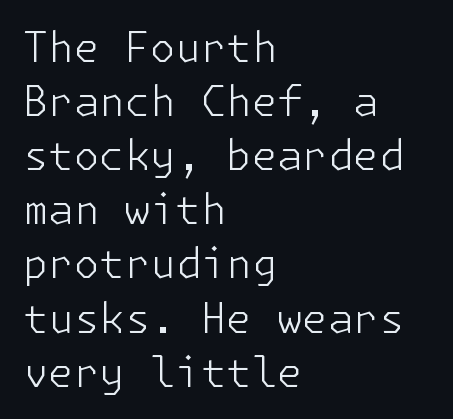
{"serif": "no", "italic": "no", "bold": "no", "weight": "light", "width": "normal", "stroke_contrast": "low", "x_height": "medium", "underline": "no", "align": "left", "line_spacing": "normal", "line_spacing_ratio": 1.32, "letter_spacing": "normal", "letter_spacing_em": 0.0, "glyph_px": 41}
